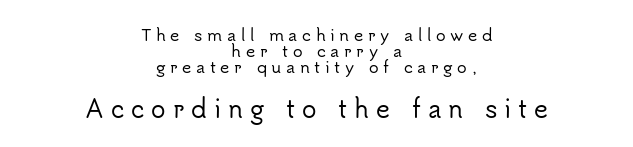
The image shows 24 px text type, upright; set centered, tight line spacing (1.01x), unusually wide letter spacing (+0.29 em), not underlined; the second (bottom) block is 1.5x larger.
